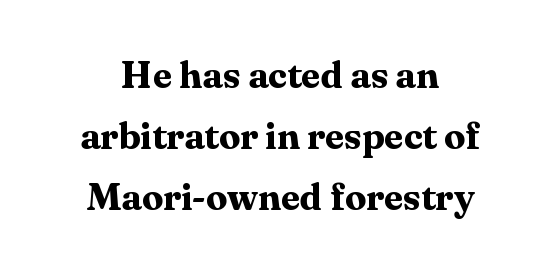
{"serif": "yes", "italic": "no", "bold": "yes", "weight": "bold", "width": "normal", "stroke_contrast": "medium", "x_height": "medium", "monospaced": "no", "underline": "no", "align": "center", "line_spacing": "normal", "line_spacing_ratio": 1.6, "letter_spacing": "normal", "letter_spacing_em": 0.0, "glyph_px": 38}
